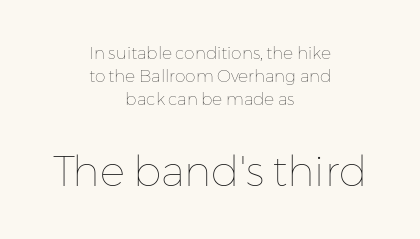
The image shows 42 px thin type, upright; set centered, normal line spacing (1.36x), normal letter spacing, not underlined; the second (bottom) block is 2.47x larger; low stroke contrast and a medium x-height.
